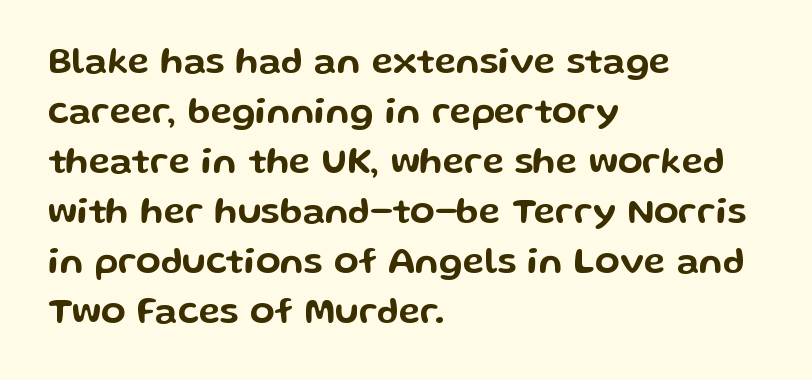
The image shows 36 px wide sans-serif type, upright; set left-aligned, normal line spacing (1.39x), normal letter spacing, not underlined; low stroke contrast and a medium x-height.
